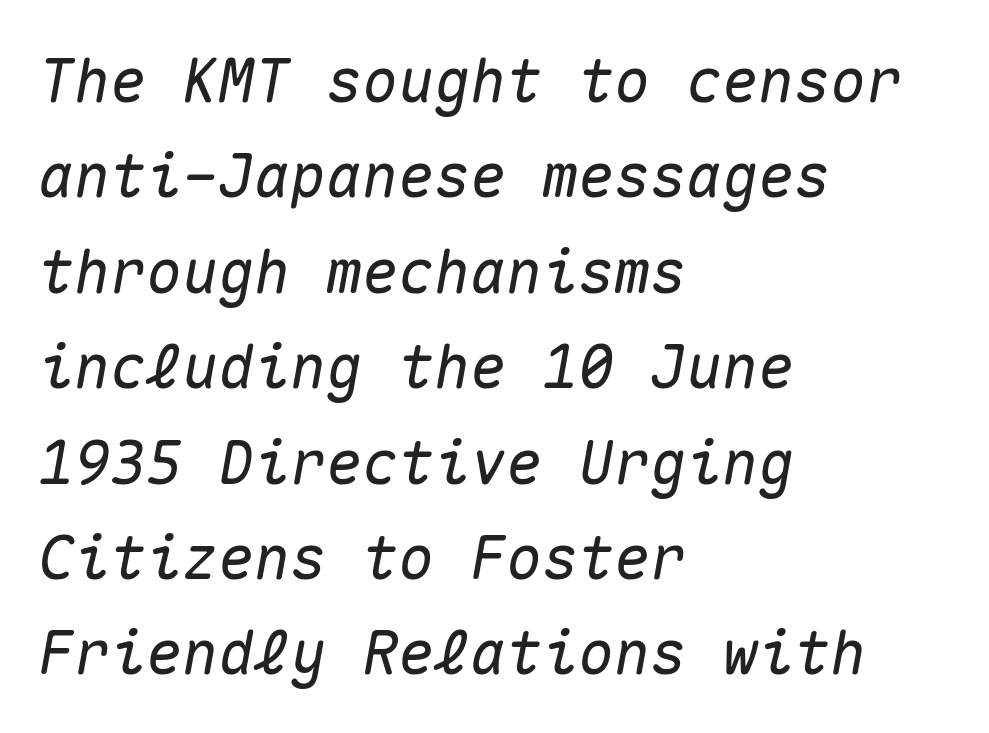
Q: Is the text italic (slanted)? A: Yes, it leans right by about 10 degrees.
Q: Is the text underlined? A: No.
Q: How is the paragraph aligned? A: Left-aligned.
Q: Is the spacing between letters normal or unusually wide? A: Normal.
Q: Is the spacing between lines tight, normal or loose? A: Normal.
Q: Width (condensed, normal, or wide)? A: Normal.
Q: Stroke contrast? A: Medium.
Q: x-height? A: Medium.
Q: Monospaced? A: Yes.
